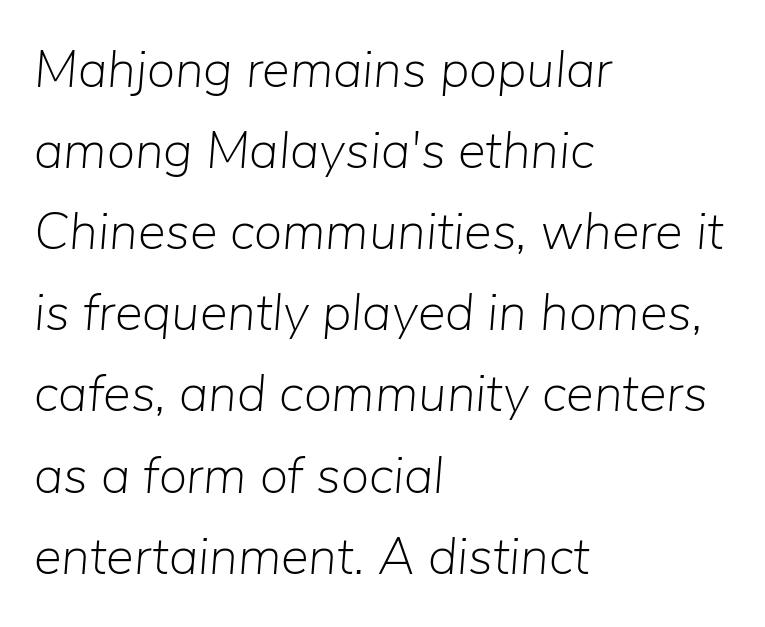
{"italic": "yes", "lean": "right", "slant_degrees": 5, "bold": "no", "weight": "light", "width": "normal", "stroke_contrast": "low", "x_height": "medium", "monospaced": "no", "underline": "no", "align": "left", "line_spacing": "normal", "line_spacing_ratio": 1.56, "letter_spacing": "normal", "letter_spacing_em": 0.0, "glyph_px": 52}
